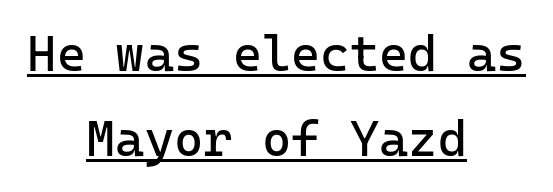
Q: Is the text bold? A: No.
Q: Is the text italic (slanted)? A: No, it is upright.
Q: Is the typeface a serif or a sans-serif typeface? A: Sans-serif.
Q: Is the text underlined? A: Yes.
Q: How is the paragraph aligned? A: Centered.
Q: Is the spacing between letters normal or unusually wide? A: Normal.
Q: Is the spacing between lines tight, normal or loose? A: Normal.
Q: Width (condensed, normal, or wide)? A: Normal.
Q: Stroke contrast? A: Low.
Q: x-height? A: Medium.
